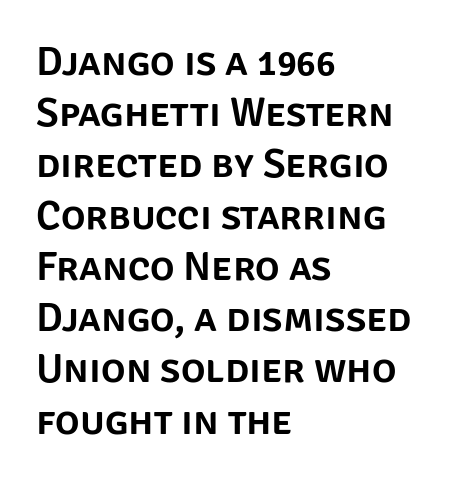
Character widths vary here, with narrow letters taking less room than wide ones. Each new line begins a customary step beneath the previous one. Each word holds together tightly as a unit, with standard inter-letter gaps. Descenders are the only things crossing below the line. Typographically, this falls in the sans-serif category. Upright lettering throughout.
